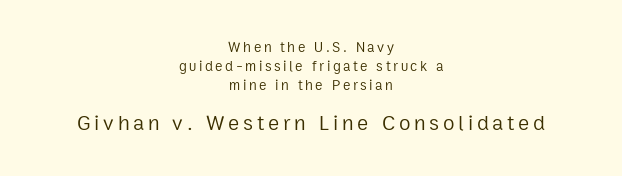
The image shows 21 px text type, upright; set centered, normal line spacing (1.34x), not underlined; the second (bottom) block is 1.5x larger.
